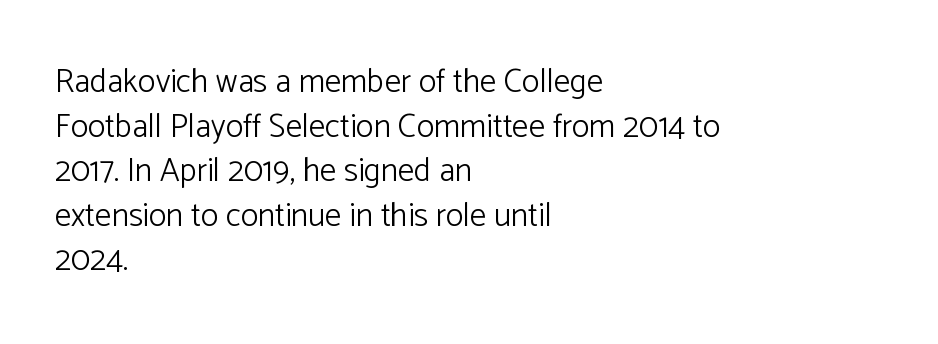
The image shows 33 px light sans-serif type, upright; set left-aligned, normal line spacing (1.35x), normal letter spacing, not underlined; low stroke contrast and a medium x-height.
